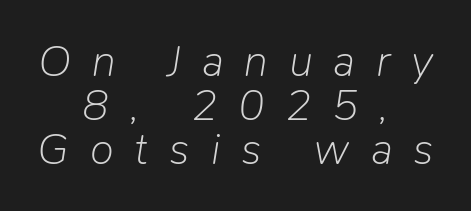
{"italic": "yes", "lean": "right", "slant_degrees": 9, "bold": "no", "weight": "light", "width": "normal", "stroke_contrast": "low", "x_height": "medium", "monospaced": "no", "underline": "no", "align": "center", "line_spacing": "tight", "line_spacing_ratio": 1.0, "letter_spacing": "wide", "letter_spacing_em": 0.47, "glyph_px": 44}
